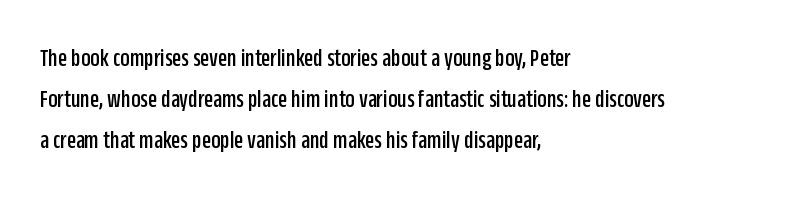
Q: Is the text italic (slanted)? A: No, it is upright.
Q: Is the text underlined? A: No.
Q: How is the paragraph aligned? A: Left-aligned.
Q: Is the spacing between letters normal or unusually wide? A: Normal.
Q: Is the spacing between lines tight, normal or loose? A: Normal.
